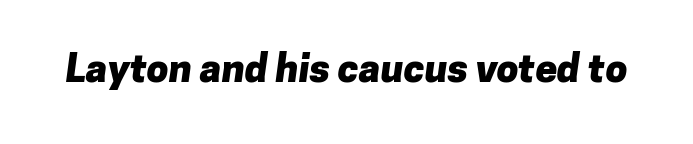
The string is rendered with underlining switched off. Plenty of ink on the page — the face is bold. Do the characters align in a grid? No, the font is proportional. There is no visible air inserted between adjacent glyphs. Font category for this specimen: sans-serif.
